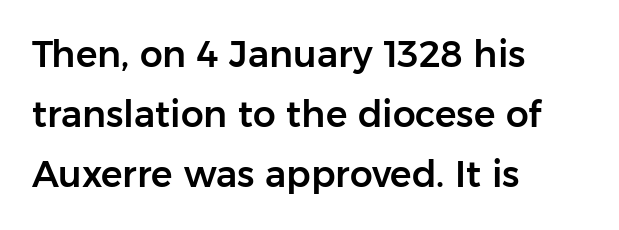
Q: Is the text italic (slanted)? A: No, it is upright.
Q: Is the typeface a serif or a sans-serif typeface? A: Sans-serif.
Q: Is the text underlined? A: No.
Q: How is the paragraph aligned? A: Left-aligned.
Q: Is the spacing between letters normal or unusually wide? A: Normal.
Q: Is the spacing between lines tight, normal or loose? A: Normal.
Q: Width (condensed, normal, or wide)? A: Normal.
Q: Stroke contrast? A: Low.
Q: x-height? A: Medium.
Q: Monospaced? A: No.
